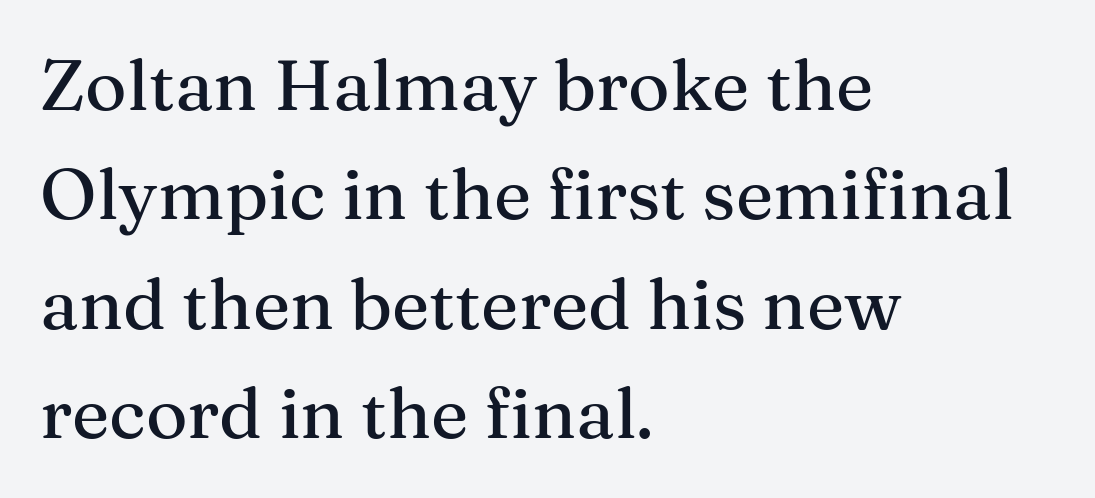
Q: Is the text italic (slanted)? A: No, it is upright.
Q: Is the typeface a serif or a sans-serif typeface? A: Serif.
Q: Is the text underlined? A: No.
Q: How is the paragraph aligned? A: Left-aligned.
Q: Is the spacing between letters normal or unusually wide? A: Normal.
Q: Is the spacing between lines tight, normal or loose? A: Normal.
Q: Width (condensed, normal, or wide)? A: Normal.
Q: Stroke contrast? A: Medium.
Q: x-height? A: Medium.
Q: Monospaced? A: No.
